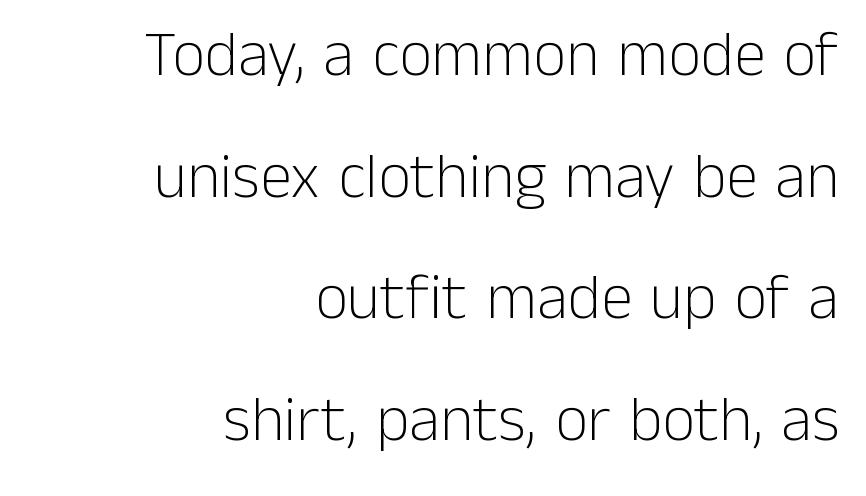
The image shows 64 px light sans-serif type, upright; set right-aligned, loose line spacing (1.9x), normal letter spacing, not underlined; low stroke contrast and a medium x-height.
